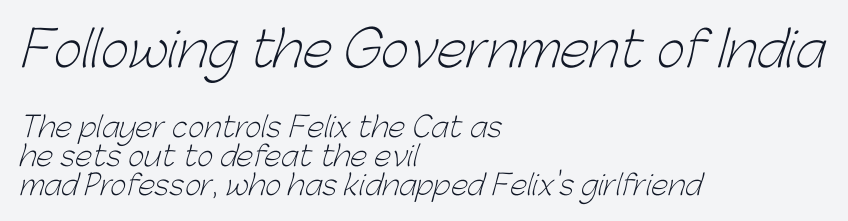
The image shows 49 px light sans-serif type; set left-aligned, tight line spacing (1.05x), normal letter spacing, not underlined; the first (top) block is 1.75x larger; low stroke contrast and a medium x-height.
